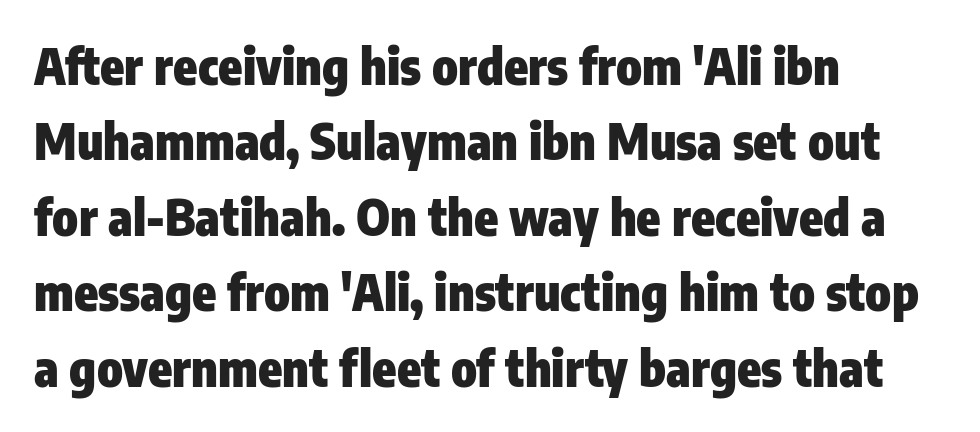
{"serif": "no", "italic": "no", "bold": "yes", "weight": "heavy", "width": "condensed", "stroke_contrast": "low", "x_height": "medium", "monospaced": "no", "underline": "no", "align": "left", "line_spacing": "normal", "line_spacing_ratio": 1.54, "letter_spacing": "normal", "letter_spacing_em": 0.0, "glyph_px": 49}
